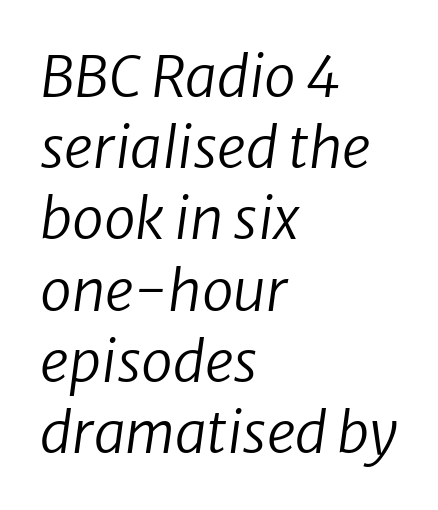
{"italic": "yes", "lean": "right", "slant_degrees": 8, "bold": "no", "weight": "regular", "width": "normal", "stroke_contrast": "low", "x_height": "medium", "monospaced": "no", "underline": "no", "align": "left", "line_spacing": "normal", "line_spacing_ratio": 1.25, "letter_spacing": "normal", "letter_spacing_em": 0.0, "glyph_px": 57}
